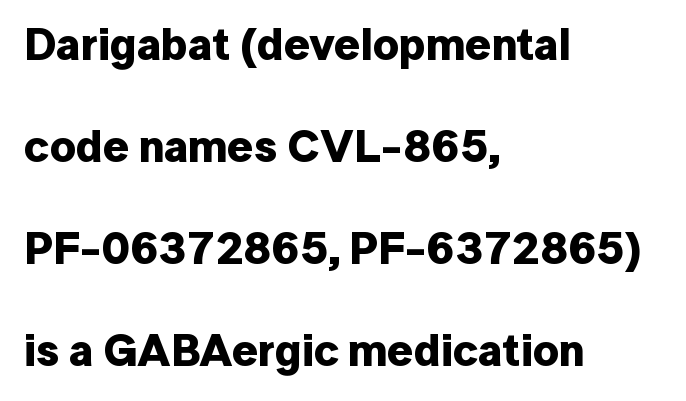
Q: Is the text bold? A: Yes.
Q: Is the text italic (slanted)? A: No, it is upright.
Q: Is the typeface a serif or a sans-serif typeface? A: Sans-serif.
Q: Is the text underlined? A: No.
Q: How is the paragraph aligned? A: Left-aligned.
Q: Is the spacing between letters normal or unusually wide? A: Normal.
Q: Is the spacing between lines tight, normal or loose? A: Loose.
Q: Width (condensed, normal, or wide)? A: Normal.
Q: Stroke contrast? A: Low.
Q: x-height? A: Medium.
Q: Monospaced? A: No.
